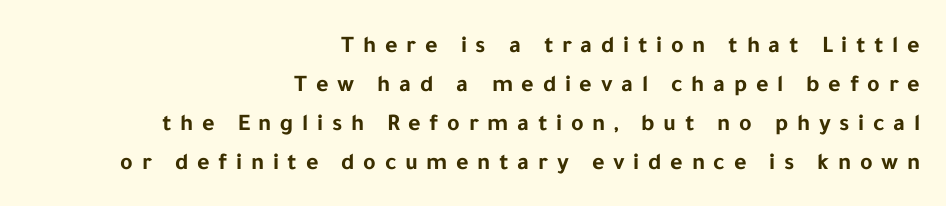
{"italic": "no", "bold": "yes", "underline": "no", "align": "right", "line_spacing": "normal", "line_spacing_ratio": 1.63, "letter_spacing": "wide", "letter_spacing_em": 0.36, "glyph_px": 24}
